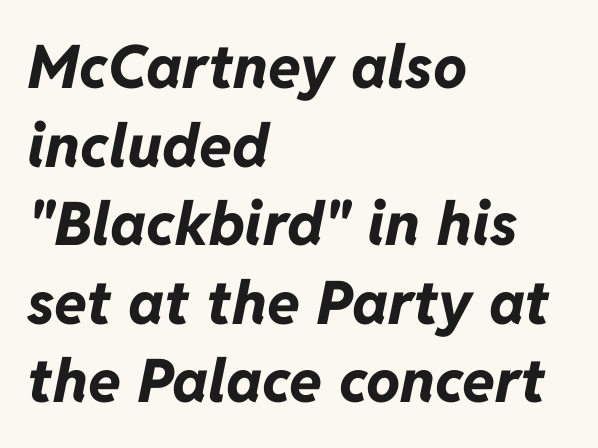
The image shows 60 px bold type, italic (leaning right); set left-aligned, normal line spacing (1.31x), normal letter spacing, not underlined; low stroke contrast and a medium x-height.
